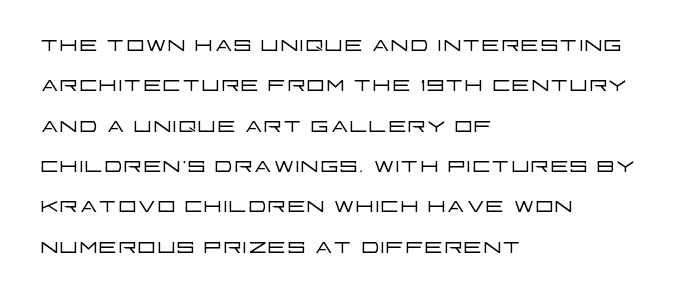
Q: Is the text bold? A: No.
Q: Is the text italic (slanted)? A: No, it is upright.
Q: Is the typeface a serif or a sans-serif typeface? A: Sans-serif.
Q: Is the text underlined? A: No.
Q: How is the paragraph aligned? A: Left-aligned.
Q: Is the spacing between letters normal or unusually wide? A: Normal.
Q: Is the spacing between lines tight, normal or loose? A: Normal.
Q: Width (condensed, normal, or wide)? A: Wide.
Q: Stroke contrast? A: Low.
Q: x-height? A: Large.
Q: Monospaced? A: No.
